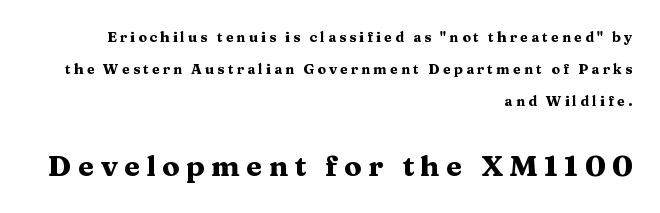
You'd pick this weight for a headline — it's a proper bold. A flush-right, rag-left setting is used for this passage. The letters in the lower block stand taller than those in the block above. Letter spacing: wide. Are there feet on the stems? There are — it's a serif.
